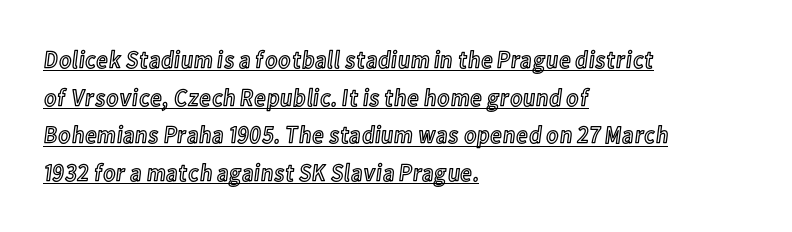
{"underline": "yes", "align": "left", "line_spacing": "normal", "line_spacing_ratio": 1.51, "letter_spacing": "normal", "letter_spacing_em": 0.0, "glyph_px": 25}
